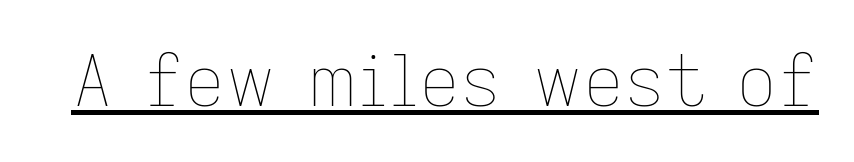
The specimen includes a rule beneath the text block's lines. This reads as an unemphasized weight, regular at the heaviest. Do the characters align in a grid? No, the font is proportional. A roman cut, with each character standing at attention. Honestly, the letter spacing is just normal — you wouldn't notice it.
